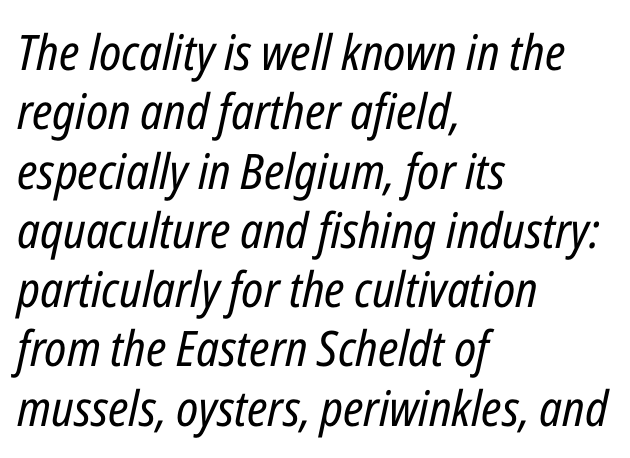
Q: Is the text bold? A: No.
Q: Is the text italic (slanted)? A: Yes, it leans right by about 12 degrees.
Q: Is the text underlined? A: No.
Q: How is the paragraph aligned? A: Left-aligned.
Q: Is the spacing between letters normal or unusually wide? A: Normal.
Q: Width (condensed, normal, or wide)? A: Condensed.
Q: Stroke contrast? A: Low.
Q: x-height? A: Medium.
Q: Monospaced? A: No.
